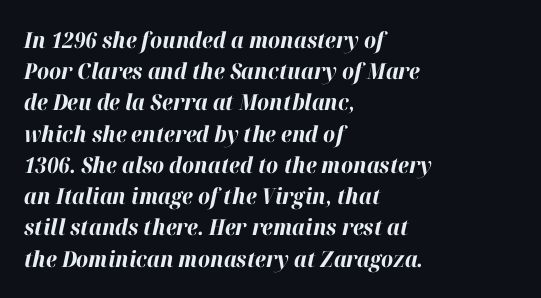
Q: Is the text bold? A: Yes.
Q: Is the text italic (slanted)? A: Yes, it leans right by about 12 degrees.
Q: Is the text underlined? A: No.
Q: How is the paragraph aligned? A: Left-aligned.
Q: Is the spacing between letters normal or unusually wide? A: Normal.
Q: Is the spacing between lines tight, normal or loose? A: Normal.
